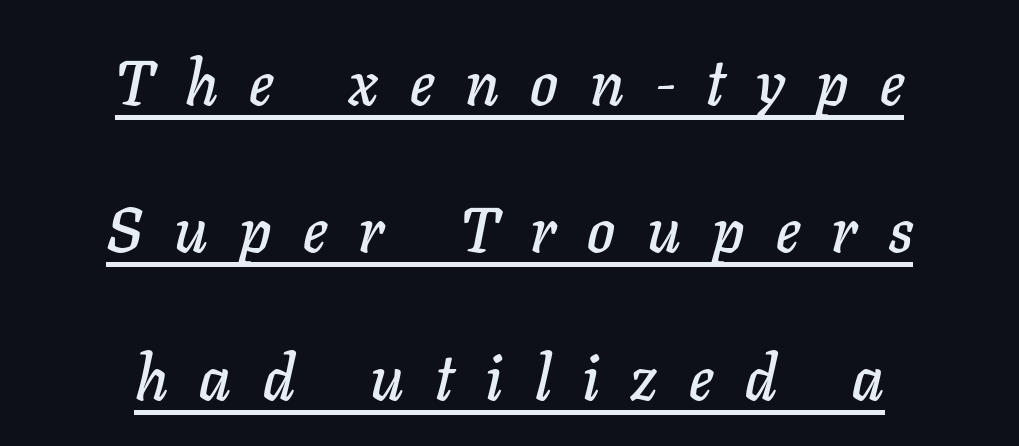
The passage is arranged like a title page — every line centered. Do the characters align in a grid? No, the font is proportional. You could fit nearly another row in the gap between these rows. The rendered words wear a rule along their underside. The letterforms stand isolated, each surrounded by extra space. An italicized treatment has been applied to the whole sample.
